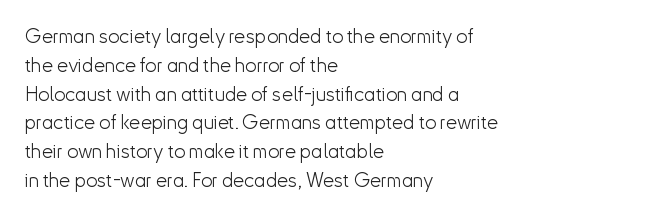
Vertical strokes here are truly vertical. The typesetting does not lean heavy: it is not bold. These lines keep a tight, regular rhythm from letter to letter. Anything drawn beneath the words? Only blank space. The designer left line spacing at the default. Caption: multi-line text, flush left, ragged right.
